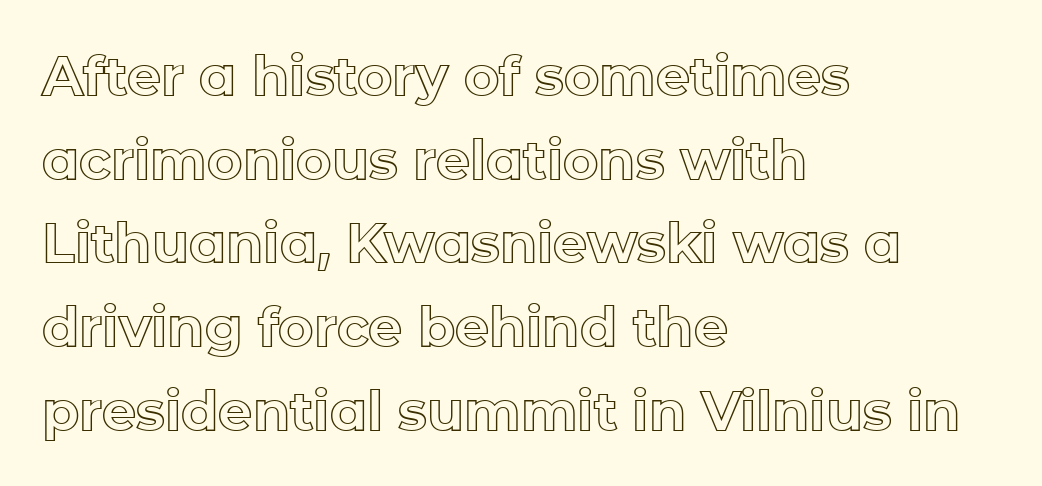
Q: Is the text italic (slanted)? A: No, it is upright.
Q: Is the text underlined? A: No.
Q: How is the paragraph aligned? A: Left-aligned.
Q: Is the spacing between letters normal or unusually wide? A: Normal.
Q: Is the spacing between lines tight, normal or loose? A: Normal.
Q: Width (condensed, normal, or wide)? A: Normal.
Q: x-height? A: Medium.
Q: Monospaced? A: No.
